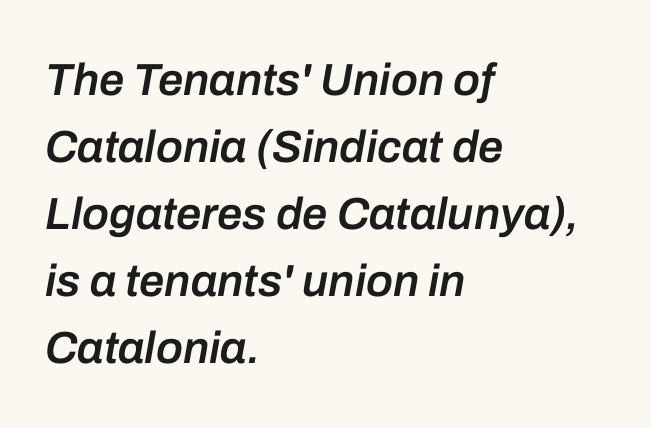
{"italic": "yes", "lean": "right", "slant_degrees": 10, "bold": "semi", "weight": "semibold", "width": "normal", "stroke_contrast": "low", "x_height": "medium", "monospaced": "no", "underline": "no", "align": "left", "line_spacing": "normal", "line_spacing_ratio": 1.49, "letter_spacing": "normal", "letter_spacing_em": 0.0, "glyph_px": 45}
